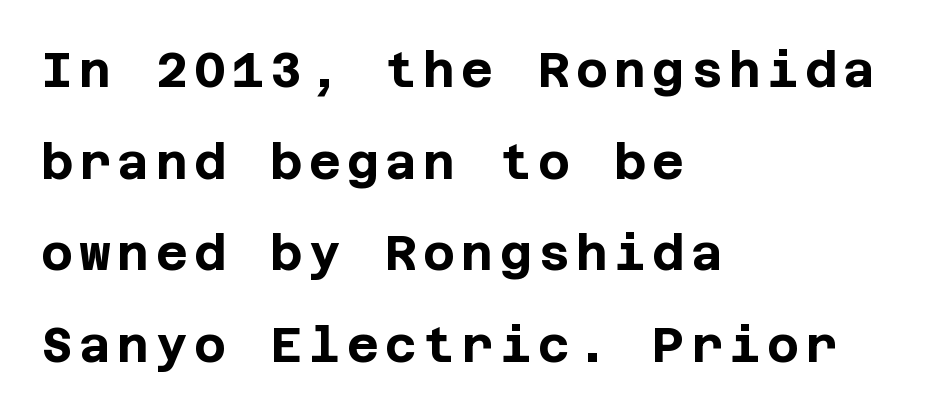
Layout note: lines flush left. On the weight axis this lands at bold, roughly 700. Each letter's strokes conclude bluntly, with no projecting serifs. Has an underline been added? It has not. Ordinary non-slanted type is in use.
